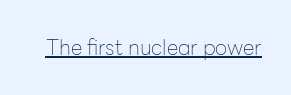
Q: Is the text bold? A: No.
Q: Is the text italic (slanted)? A: No, it is upright.
Q: Is the text underlined? A: Yes.
Q: Is the spacing between letters normal or unusually wide? A: Normal.
